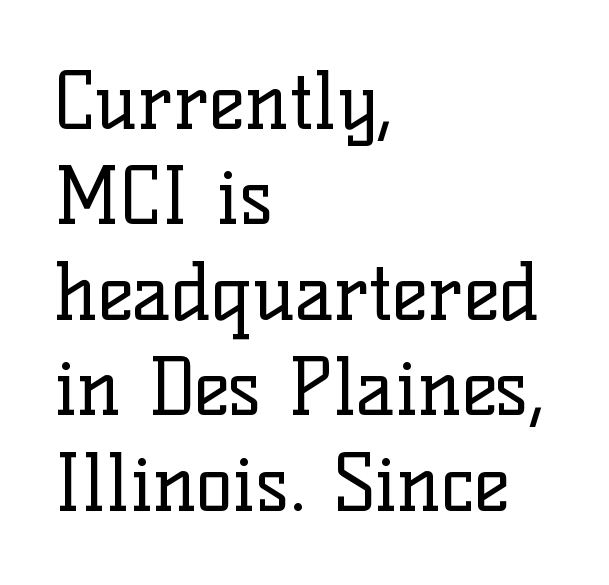
Q: Is the text bold? A: No.
Q: Is the text italic (slanted)? A: No, it is upright.
Q: Is the typeface a serif or a sans-serif typeface? A: Serif.
Q: Is the text underlined? A: No.
Q: How is the paragraph aligned? A: Left-aligned.
Q: Is the spacing between letters normal or unusually wide? A: Normal.
Q: Width (condensed, normal, or wide)? A: Normal.
Q: Stroke contrast? A: Low.
Q: x-height? A: Medium.
Q: Monospaced? A: No.
